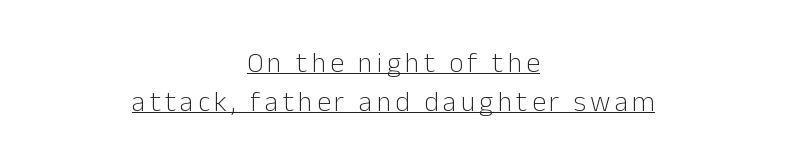
{"serif": "no", "italic": "no", "bold": "no", "weight": "light", "width": "normal", "stroke_contrast": "low", "x_height": "medium", "monospaced": "no", "underline": "yes", "align": "center", "line_spacing": "normal", "line_spacing_ratio": 1.39, "glyph_px": 28}
